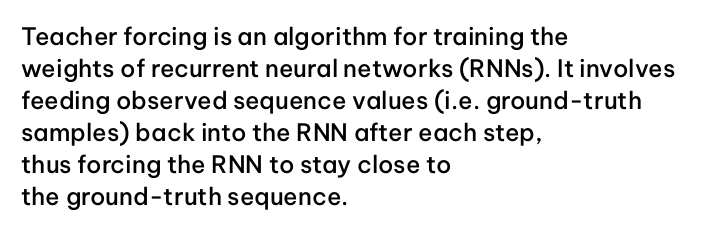
{"italic": "no", "bold": "semi", "underline": "no", "align": "left", "line_spacing": "normal", "line_spacing_ratio": 1.33, "letter_spacing": "normal", "letter_spacing_em": 0.0, "glyph_px": 24}
